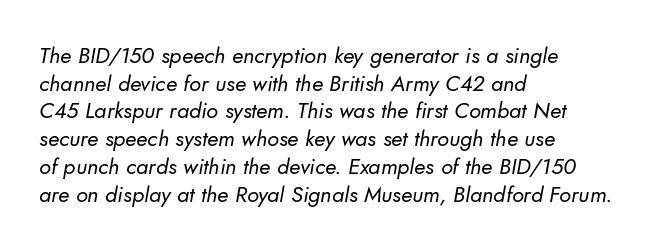
{"bold": "no", "underline": "no", "align": "left", "line_spacing": "normal", "line_spacing_ratio": 1.26, "letter_spacing": "normal", "letter_spacing_em": 0.0, "glyph_px": 22}
